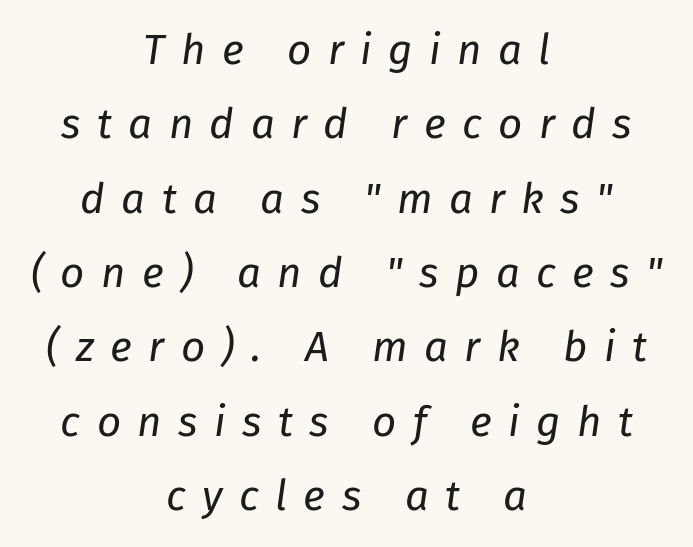
{"italic": "yes", "lean": "right", "slant_degrees": 8, "bold": "no", "weight": "regular", "width": "normal", "stroke_contrast": "low", "x_height": "medium", "monospaced": "no", "underline": "no", "align": "center", "line_spacing_ratio": 1.77, "letter_spacing": "wide", "letter_spacing_em": 0.39, "glyph_px": 42}
